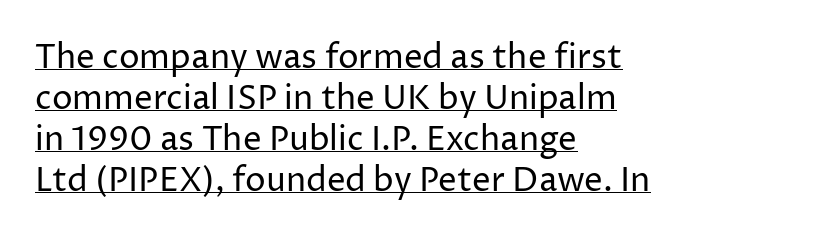
The image shows 33 px regular-weight sans-serif type, upright; set left-aligned, line spacing 1.24x, normal letter spacing, underlined; low stroke contrast and a medium x-height.
